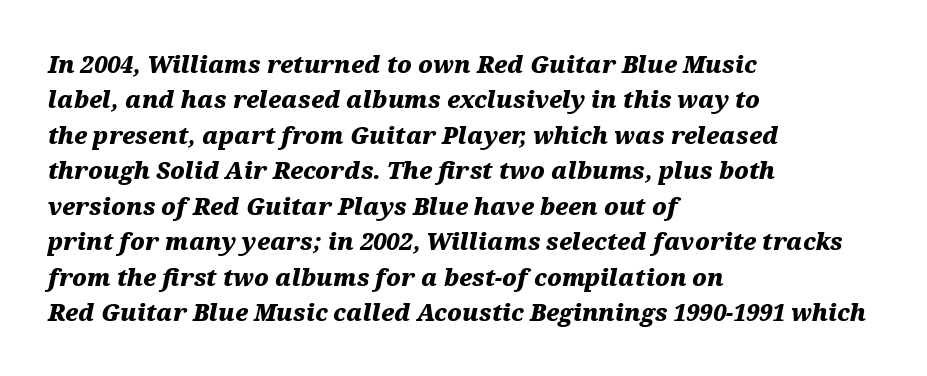
{"italic": "yes", "lean": "right", "slant_degrees": 12, "bold": "yes", "underline": "no", "align": "left", "line_spacing": "normal", "line_spacing_ratio": 1.54, "letter_spacing": "normal", "letter_spacing_em": 0.0, "glyph_px": 23}
